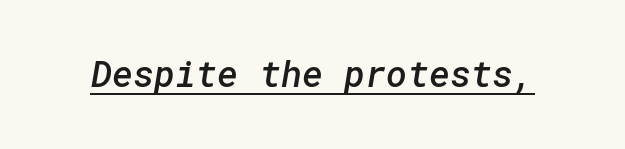
The image shows 36 px semibold sans-serif type; set normal letter spacing, underlined; low stroke contrast and a medium x-height.
